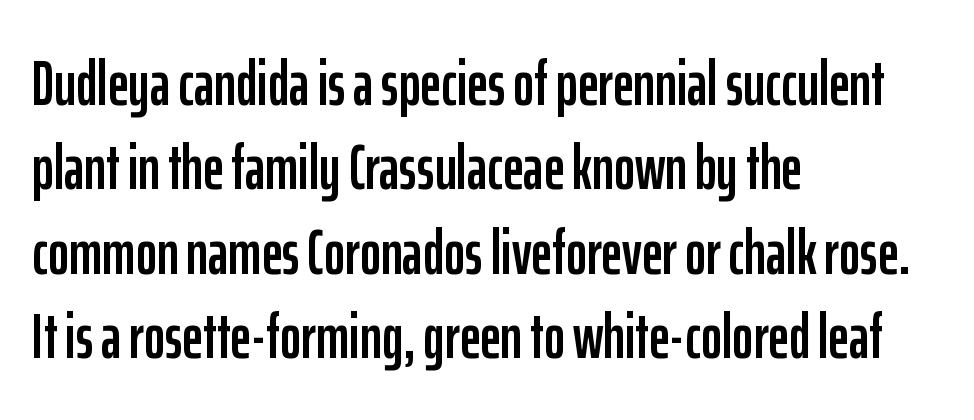
Q: Is the text italic (slanted)? A: No, it is upright.
Q: Is the typeface a serif or a sans-serif typeface? A: Sans-serif.
Q: Is the text underlined? A: No.
Q: How is the paragraph aligned? A: Left-aligned.
Q: Is the spacing between letters normal or unusually wide? A: Normal.
Q: Is the spacing between lines tight, normal or loose? A: Normal.
Q: Width (condensed, normal, or wide)? A: Condensed.
Q: Stroke contrast? A: Low.
Q: x-height? A: Medium.
Q: Monospaced? A: No.
